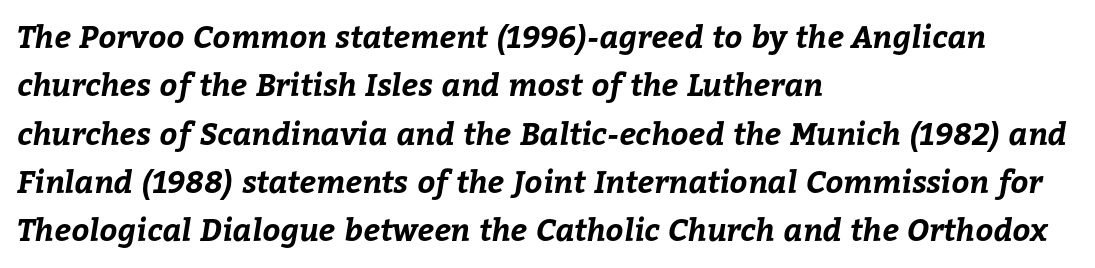
Visually the block forms a straight wall on the left and a jagged coastline on the right. Underline: absent. Tracking here is standard; glyphs follow each other at the usual distance. This sample keeps an unexceptional amount of space between lines.
